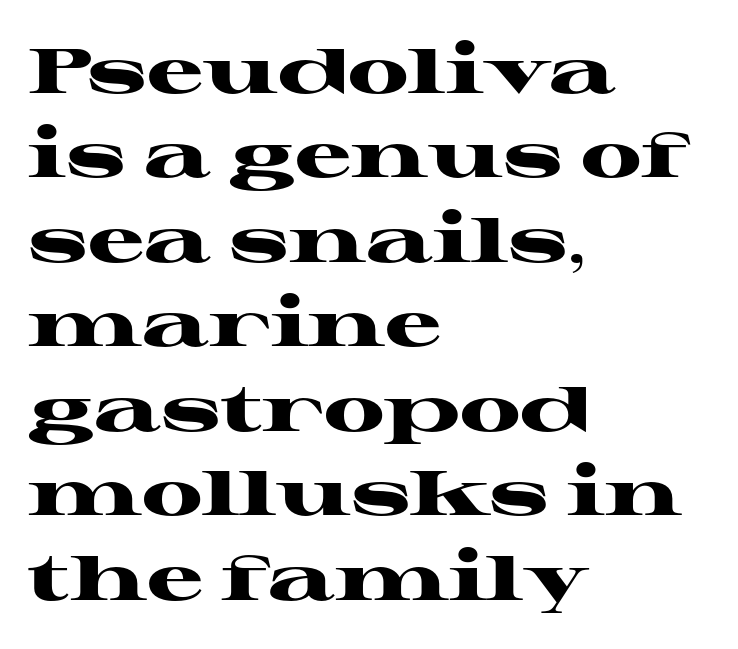
{"serif": "yes", "italic": "no", "bold": "yes", "weight": "heavy", "width": "wide", "stroke_contrast": "high", "x_height": "medium", "monospaced": "no", "underline": "no", "align": "left", "line_spacing": "normal", "line_spacing_ratio": 1.34, "letter_spacing": "normal", "letter_spacing_em": 0.0, "glyph_px": 63}
